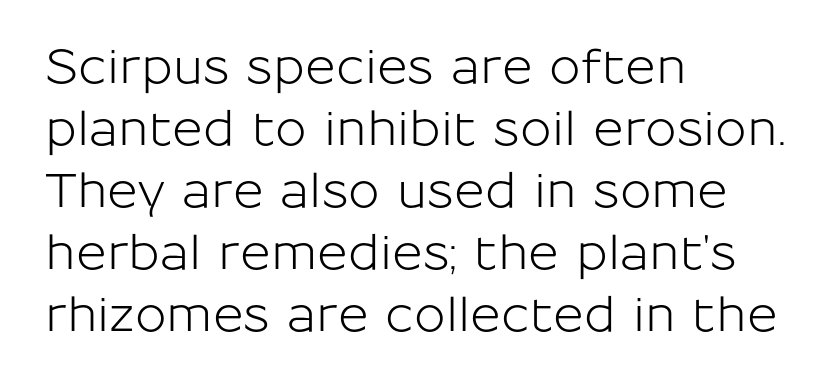
Q: Is the text italic (slanted)? A: No, it is upright.
Q: Is the typeface a serif or a sans-serif typeface? A: Sans-serif.
Q: Is the text underlined? A: No.
Q: How is the paragraph aligned? A: Left-aligned.
Q: Is the spacing between letters normal or unusually wide? A: Normal.
Q: Is the spacing between lines tight, normal or loose? A: Normal.
Q: Width (condensed, normal, or wide)? A: Normal.
Q: Stroke contrast? A: Low.
Q: x-height? A: Medium.
Q: Monospaced? A: No.
